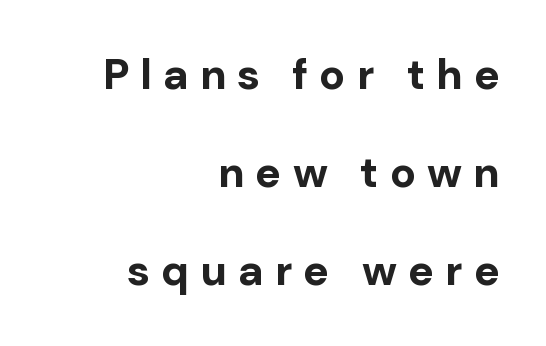
The image shows 43 px bold sans-serif type, upright; set right-aligned, loose line spacing (2.28x), unusually wide letter spacing (+0.26 em), not underlined; low stroke contrast and a medium x-height.
